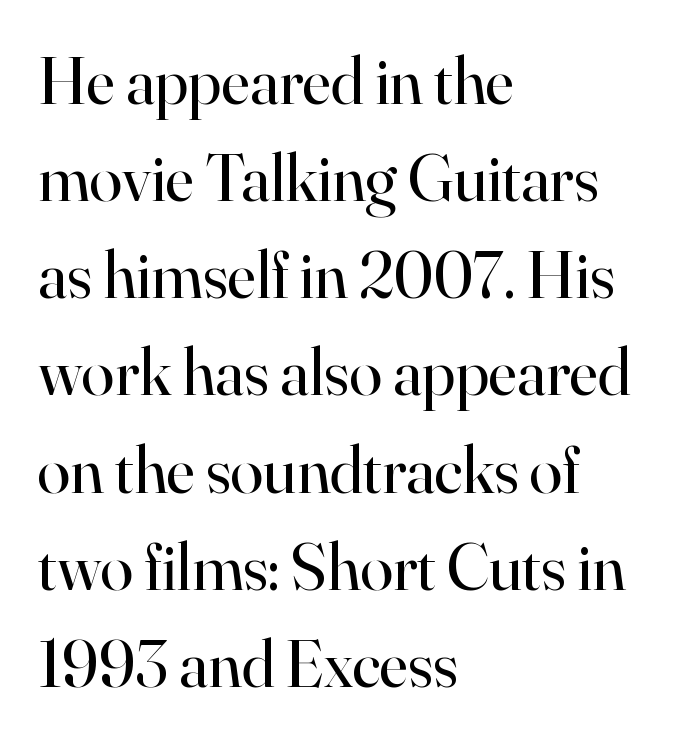
The rows are spaced the way most documents space them. Varying glyph widths throughout — classic text-font behaviour. Note: serifs present on the glyphs. Is the type heavy? It reads as light-to-regular instead. Ordinary non-slanted type is in use. Left-aligned paragraph, ragged on the right.
